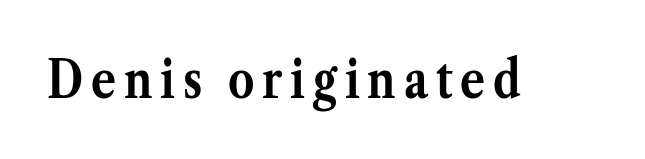
Every character sits straight up, as roman type does. Typographic density is high because the face is bold. Is this a fixed-width face? No — the glyphs have proportional, varying widths. The glyphs are unaccompanied by any horizontal stroke below them.
